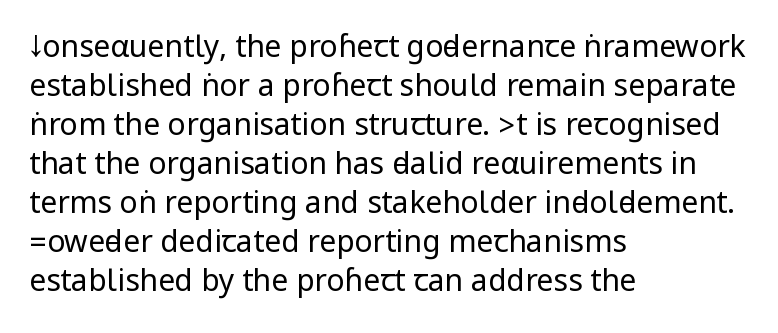
Unbolded letterforms with no extra heft. Every stem runs plumb, perpendicular to the baseline. Horizontal bands of white between lines are of average thickness. Which margin do the lines hug? The left one — the right edge is uneven. The space beneath each line is pristine and unruled. There is no visible air inserted between adjacent glyphs.
